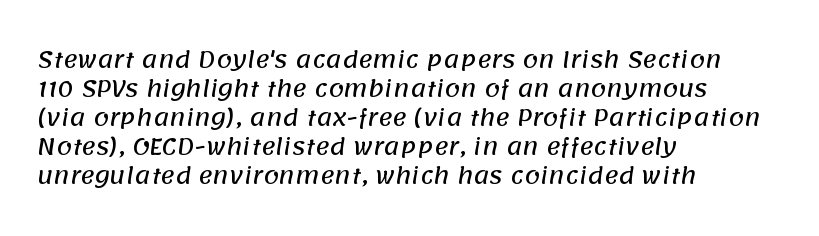
The image shows 22 px text type; set left-aligned, normal line spacing (1.32x), normal letter spacing, not underlined.
